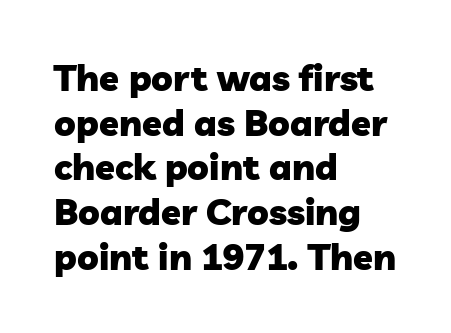
Q: Is the text bold? A: Yes.
Q: Is the typeface a serif or a sans-serif typeface? A: Sans-serif.
Q: Is the text underlined? A: No.
Q: How is the paragraph aligned? A: Left-aligned.
Q: Is the spacing between letters normal or unusually wide? A: Normal.
Q: Width (condensed, normal, or wide)? A: Normal.
Q: Stroke contrast? A: Low.
Q: x-height? A: Medium.
Q: Monospaced? A: No.
